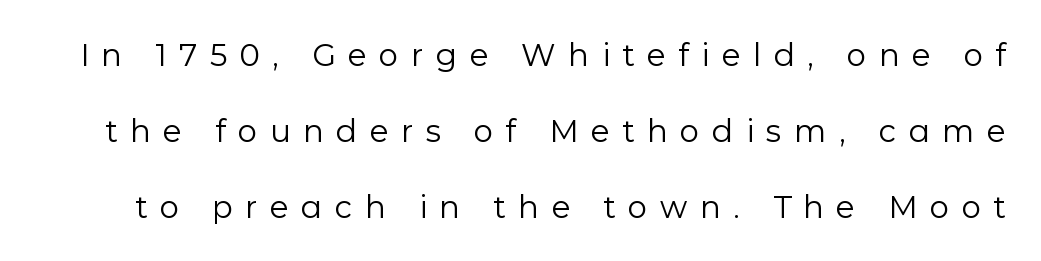
Lines of text with bare space underneath. Notice how the stems are strictly vertical — no italics here. In terms of leading, this rendering errs on the spacious side. The typesetting does not lean heavy: it is not bold. Is this a fixed-width face? No — the glyphs have proportional, varying widths. Nope, no serifs anywhere on these letters.
